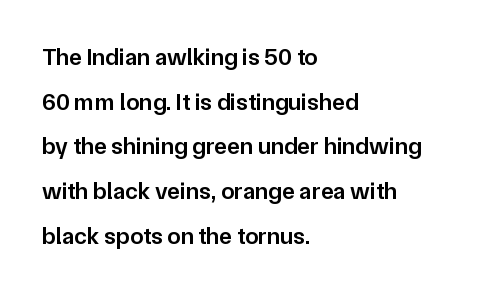
The line texture is even and compact thanks to regular tracking. The zone under the glyphs is completely vacant. Line starts are locked; line ends wander. The axis of the letterforms is exactly vertical.
